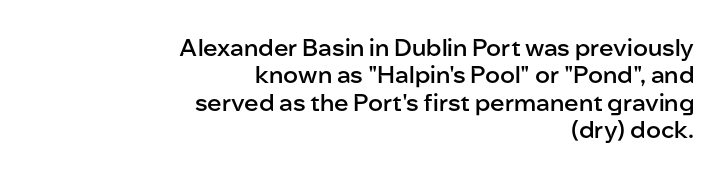
{"italic": "no", "bold": "semi", "underline": "no", "align": "right", "line_spacing": "tight", "line_spacing_ratio": 1.14, "letter_spacing": "normal", "letter_spacing_em": 0.0, "glyph_px": 24}
